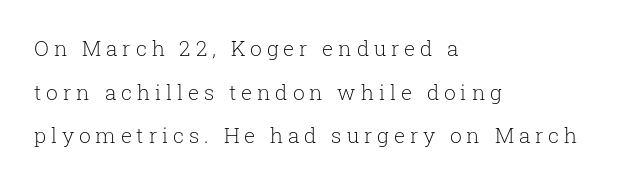
The image shows 21 px text type, upright; set left-aligned, loose line spacing (2.08x), unusually wide letter spacing (+0.23 em), not underlined.
